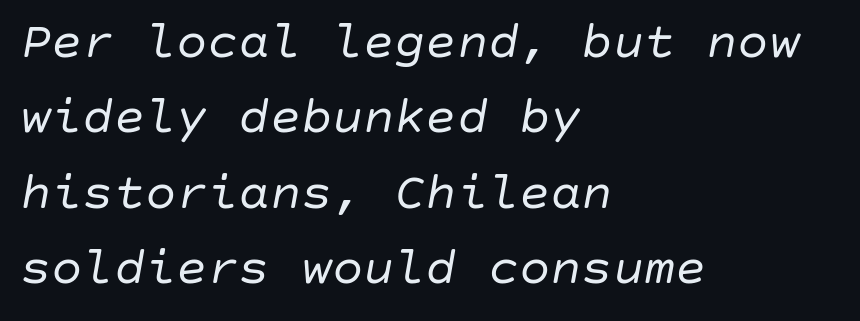
The image shows 52 px regular-weight type, italic (leaning right); set left-aligned, normal line spacing (1.45x), normal letter spacing, not underlined; low stroke contrast and a large x-height.
